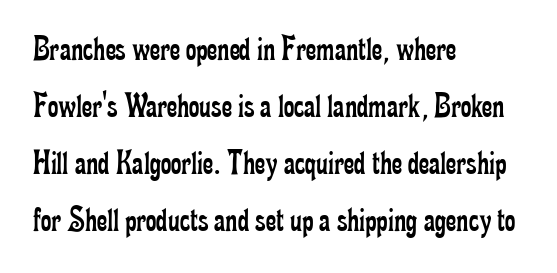
Is this a sans? No — the strokes have serifs. Is the type heavy? It reads as light-to-regular instead. Do the letters lean? They stand straight. The space between consecutive lines is moderate.
